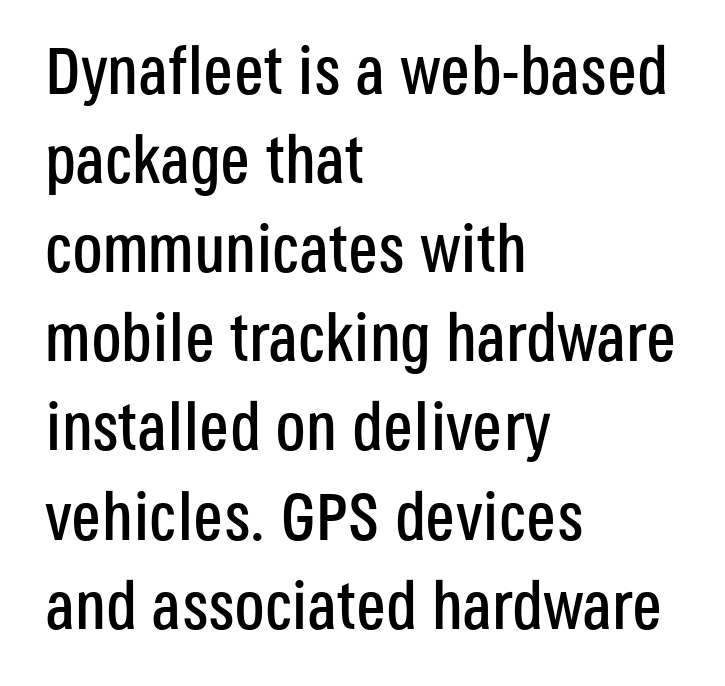
The image shows 67 px condensed sans-serif type, upright; set left-aligned, normal line spacing (1.33x), normal letter spacing, not underlined; low stroke contrast and a large x-height.
